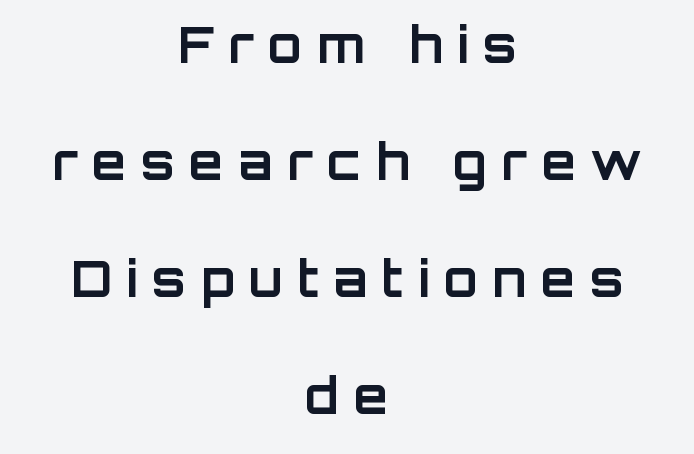
Observe the absence of serifs on each vertical stroke in this sample. Posture: straight, roman, zero tilt. Varying glyph widths throughout — classic text-font behaviour. Notice how the passage keeps no hard edge, just a central spine. Underline: absent. A dark, heavy texture on the line: the type is bold.
